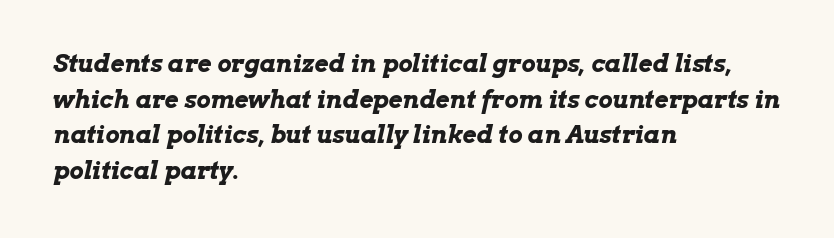
The image shows 24 px bold type, italic (leaning right); set left-aligned, normal line spacing (1.48x), normal letter spacing, not underlined.
